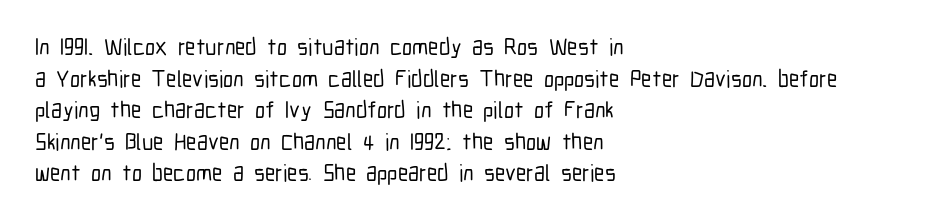
{"italic": "no", "underline": "no", "align": "left", "line_spacing": "normal", "line_spacing_ratio": 1.37, "letter_spacing": "normal", "letter_spacing_em": 0.0, "glyph_px": 23}
